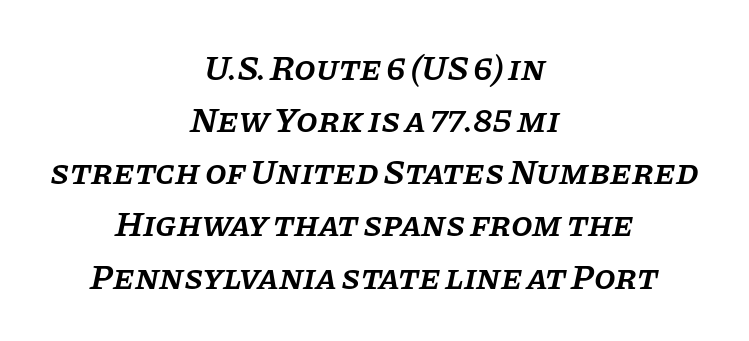
The rendering uses a semibold face; strokes are thickened but not to full bold. Leading: standard. Observe the serifs anchoring each vertical stroke in this sample. Each word holds together tightly as a unit, with standard inter-letter gaps. Compared with a flush-left layout, this one balances lines on the center instead.
